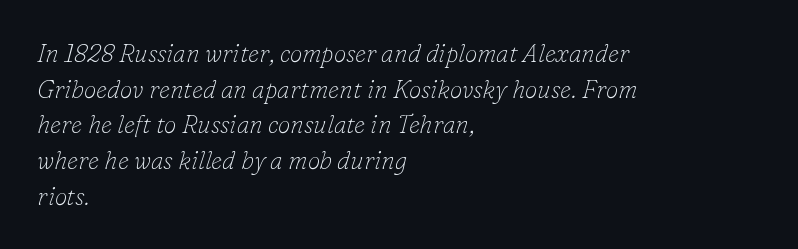
The letters sit at their default tracking, neither squeezed nor spread. The lines in this sample share a left origin and differ only in where they stop. The typography opts for an oblique posture over an upright one. No chunkiness to these letters — they're not bold.
